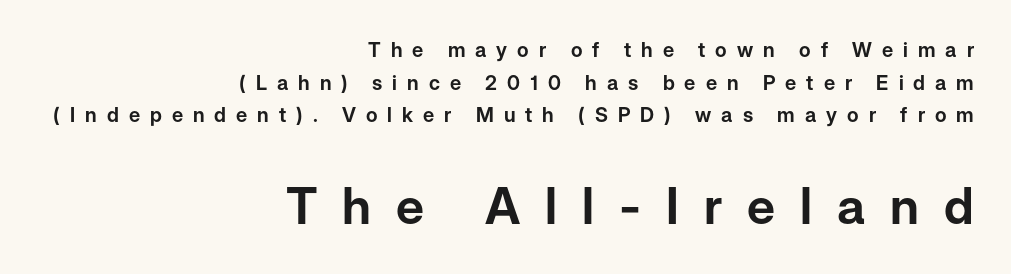
The image shows 50 px sans-serif type, upright; set right-aligned, normal line spacing (1.63x), unusually wide letter spacing (+0.5 em), not underlined; the second (bottom) block is 2.5x larger; low stroke contrast and a medium x-height.
